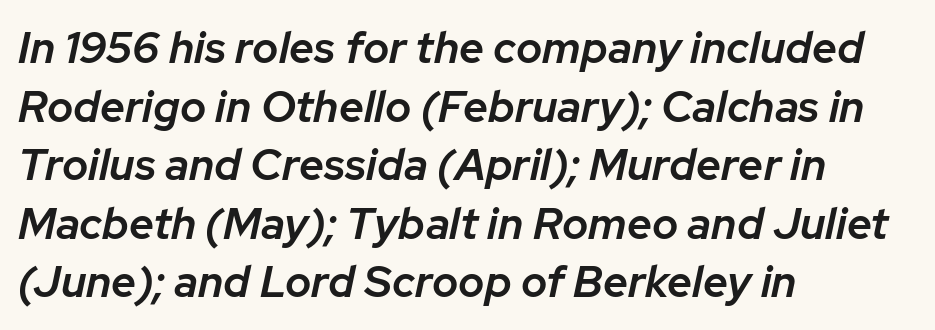
Q: Is the text bold? A: Semi-bold.
Q: Is the text italic (slanted)? A: Yes, it leans right by about 12 degrees.
Q: Is the text underlined? A: No.
Q: How is the paragraph aligned? A: Left-aligned.
Q: Is the spacing between letters normal or unusually wide? A: Normal.
Q: Is the spacing between lines tight, normal or loose? A: Normal.
Q: Width (condensed, normal, or wide)? A: Normal.
Q: Stroke contrast? A: Low.
Q: x-height? A: Medium.
Q: Monospaced? A: No.
